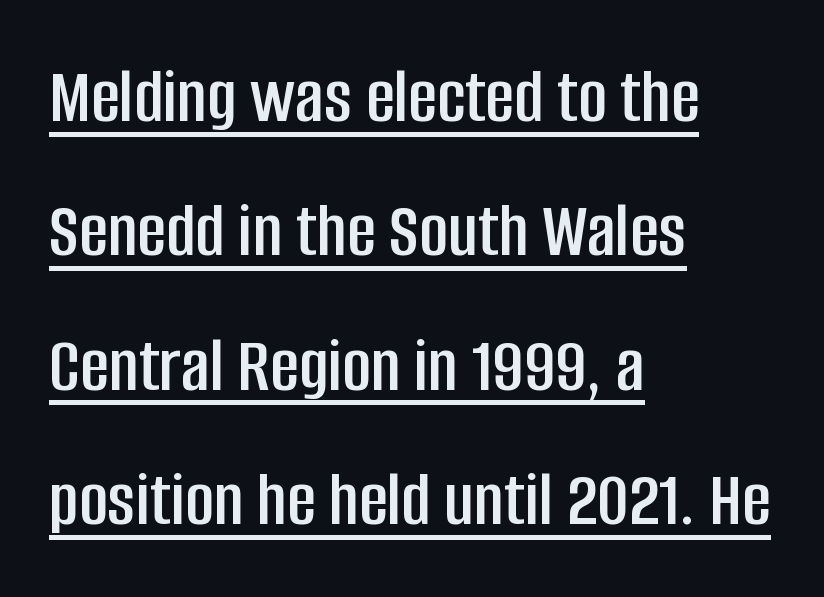
The image shows 79 px condensed sans-serif type, upright; set left-aligned, normal line spacing (1.7x), normal letter spacing, underlined; low stroke contrast and a large x-height.
